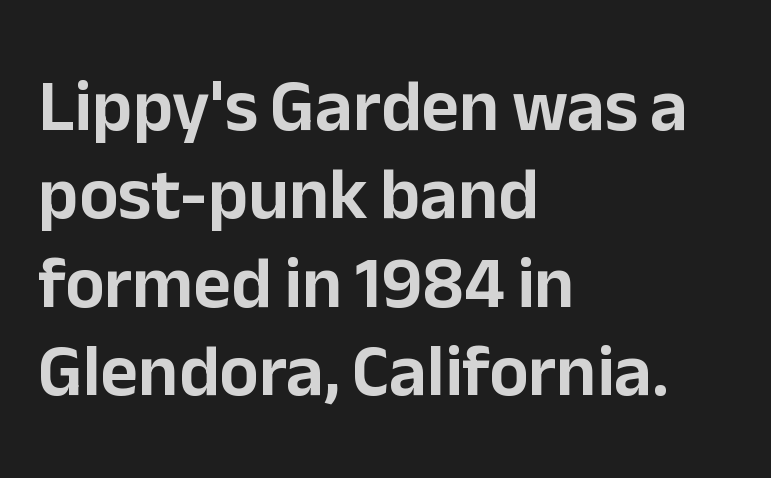
{"serif": "no", "italic": "no", "width": "normal", "stroke_contrast": "low", "x_height": "medium", "monospaced": "no", "underline": "no", "align": "left", "line_spacing_ratio": 1.21, "letter_spacing": "normal", "letter_spacing_em": 0.0, "glyph_px": 73}
